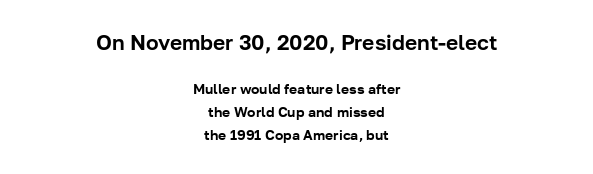
The image shows 21 px text type, upright; set centered, normal line spacing (1.64x), normal letter spacing, not underlined; the first (top) block is 1.5x larger.
